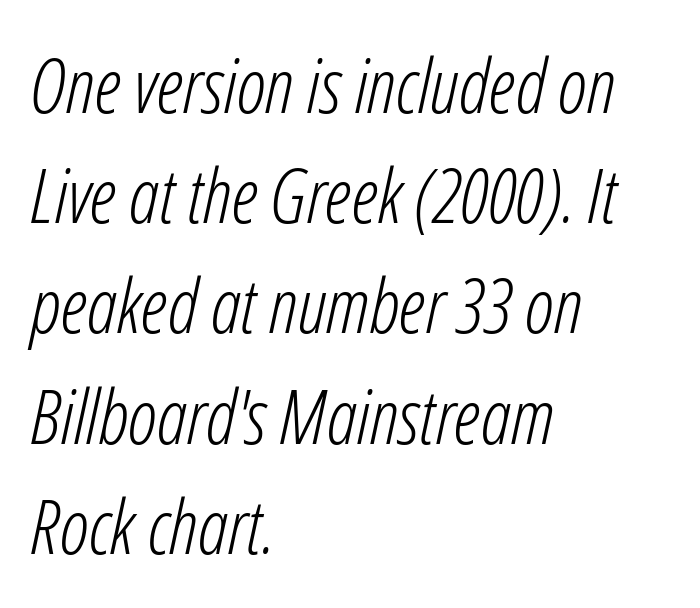
The image shows 76 px light, condensed type, italic (leaning right); set left-aligned, normal line spacing (1.45x), normal letter spacing, not underlined; low stroke contrast and a medium x-height.
